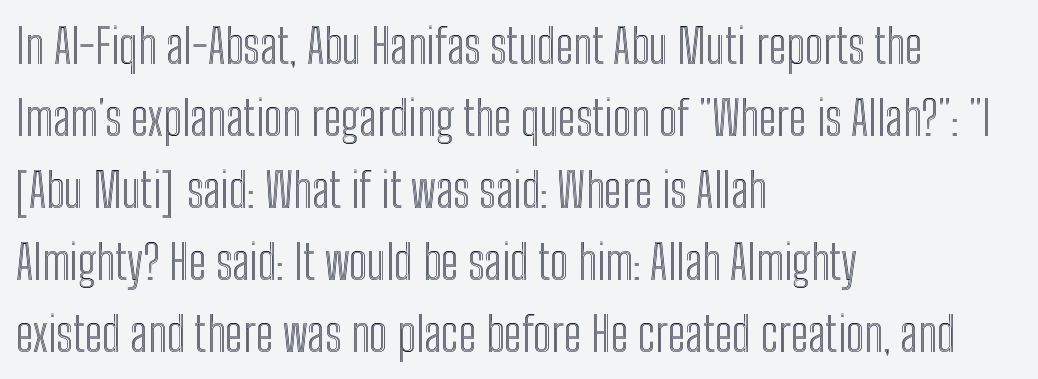
A typesetter would call this leading conventional body-copy spacing. Nothing unusual about the tracking: characters are spaced as the font intends. Does the lettering tilt? It doesn't — this is upright. Underline: absent.
